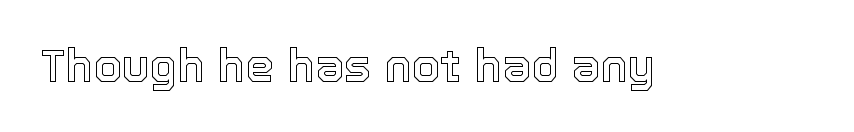
The image shows 46 px text type, upright; set normal letter spacing, not underlined; a medium x-height.
